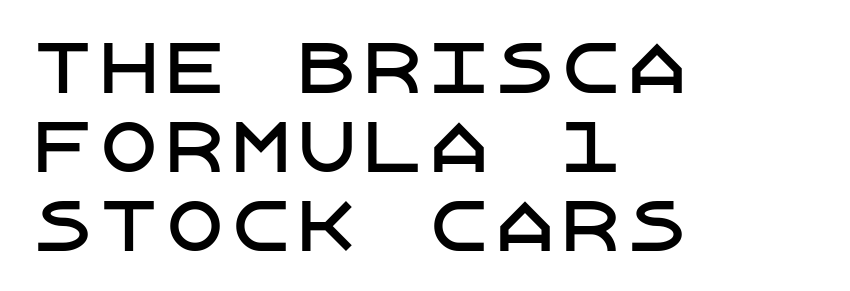
{"serif": "no", "italic": "no", "width": "normal", "stroke_contrast": "low", "x_height": "large", "underline": "no", "align": "left", "line_spacing_ratio": 1.2, "letter_spacing": "normal", "letter_spacing_em": 0.0, "glyph_px": 66}
